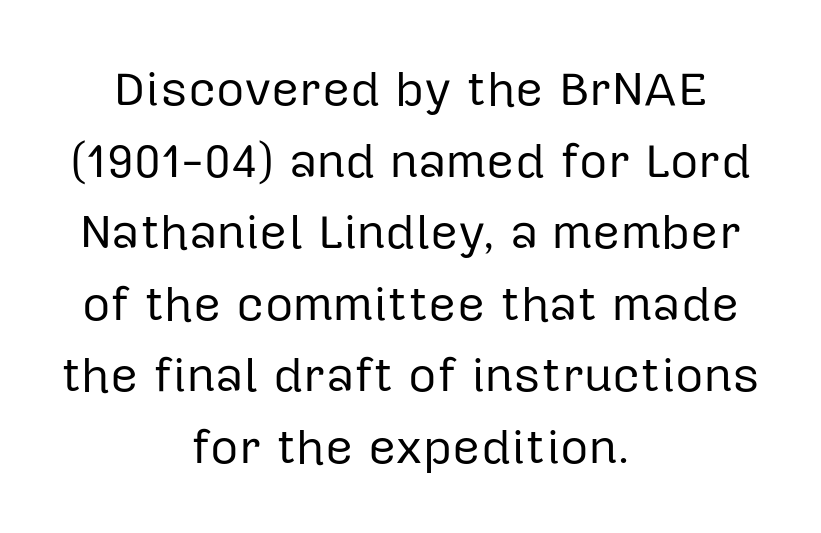
The image shows 49 px regular-weight sans-serif type, upright; set centered, normal line spacing (1.46x), normal letter spacing, not underlined; low stroke contrast and a medium x-height.
